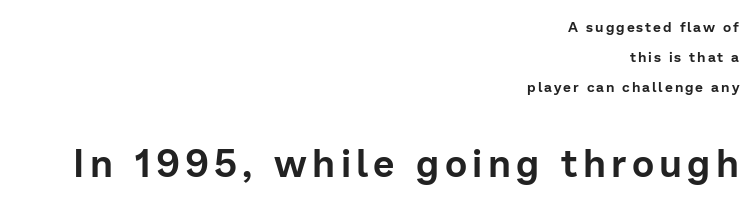
The image shows 38 px sans-serif type, upright; set right-aligned, loose line spacing (2.15x), not underlined; the second (bottom) block is 2.71x larger; low stroke contrast and a medium x-height.
